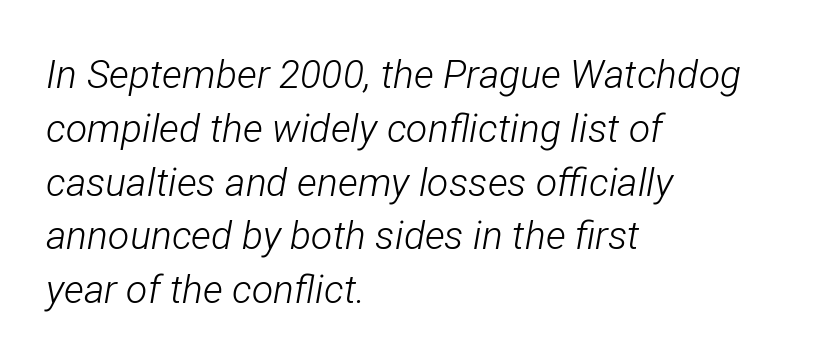
The tracking reads as untouched default to a designer's eye. Layout note: lines flush left. Yep, that's italic — everything's leaning. Rule under the text: the space is simply empty.
